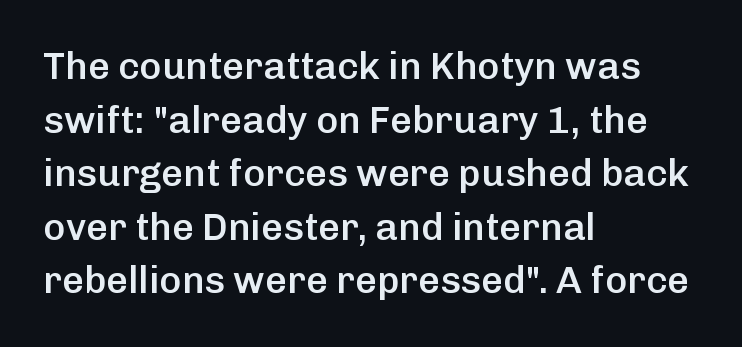
Every row of glyphs begins at an identical x-position on the left. Here the designer chose a conventional face with non-uniform glyph widths. The line-height multiplier appears to be the usual default. Upright lettering throughout. The strokes are fattened partway — semibold, not bold.
